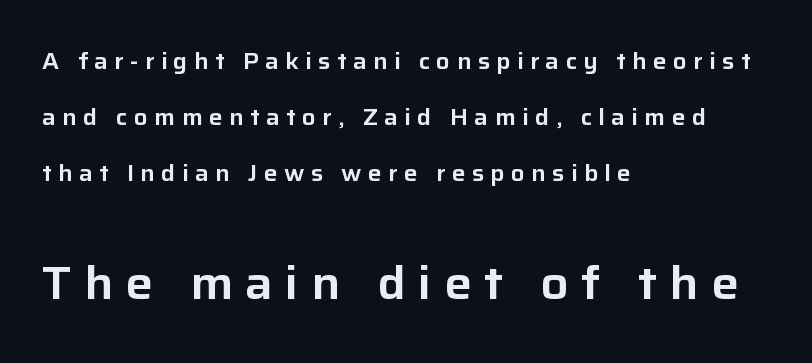
Caption: multi-line text, flush left, ragged right. The tracking reads as deliberately expanded to a designer's eye. The space directly below the letters is spotless. This is roman type, the default non-slanted kind. Which chunk is bigger? The second one — the bottom block dwarfs the top. Are there feet on the stems? There aren't — it's a sans.
